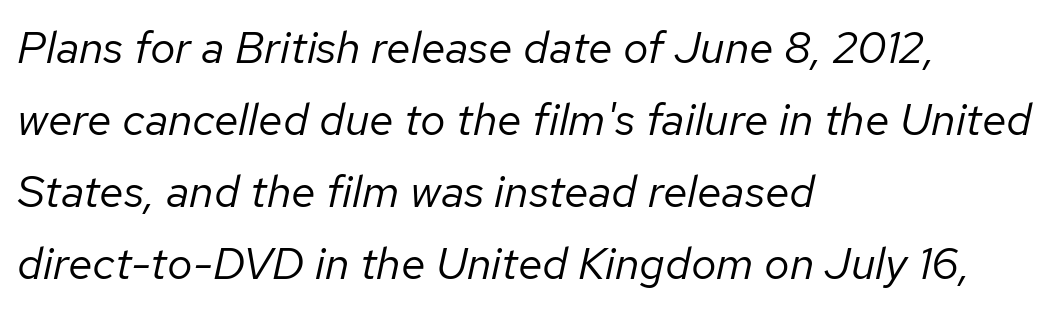
The space directly below the letters is spotless. Letter spacing: default. Observe the lean: these are italic letterforms. Heft: none added — not bold. The rows are spaced the way most documents space them.
